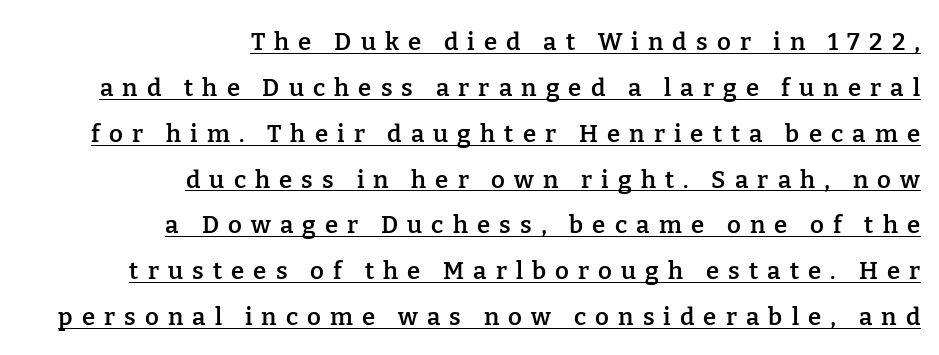
The image shows 24 px text type, upright; set right-aligned, loose line spacing (1.91x), unusually wide letter spacing (+0.38 em), underlined.
